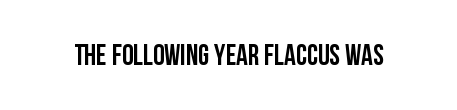
Character widths vary here, with narrow letters taking less room than wide ones. This sample uses plain, unmodified letter spacing. Rendered with straight, roman letterforms. Descender tails drop into unmarked territory. Serif or sans? Sans — the stroke terminals are bare.
